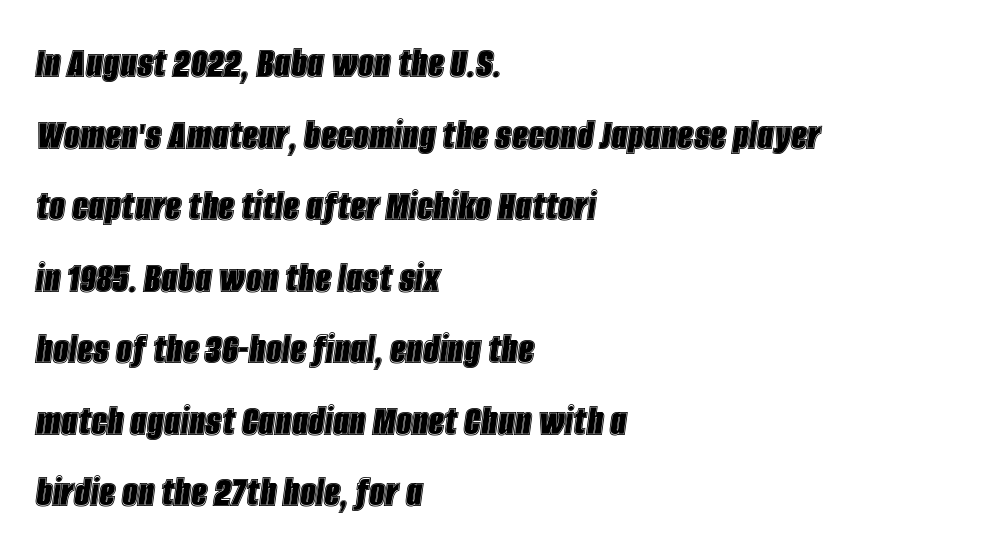
A student would call this left alignment; a typographer would say flush left, rag right. The zone under the glyphs is completely vacant. Does the leading feel generous? No, just average. Would a proofreader flag this as italicized? Yes. Do the characters align in a grid? No, the font is proportional. Letter spacing: default.
